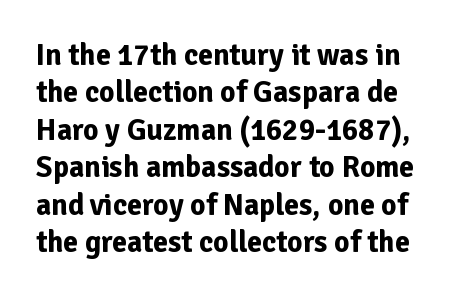
{"serif": "no", "italic": "no", "bold": "yes", "weight": "bold", "width": "normal", "stroke_contrast": "low", "x_height": "medium", "monospaced": "no", "underline": "no", "line_spacing": "normal", "line_spacing_ratio": 1.25, "letter_spacing": "normal", "letter_spacing_em": 0.0, "glyph_px": 30}
